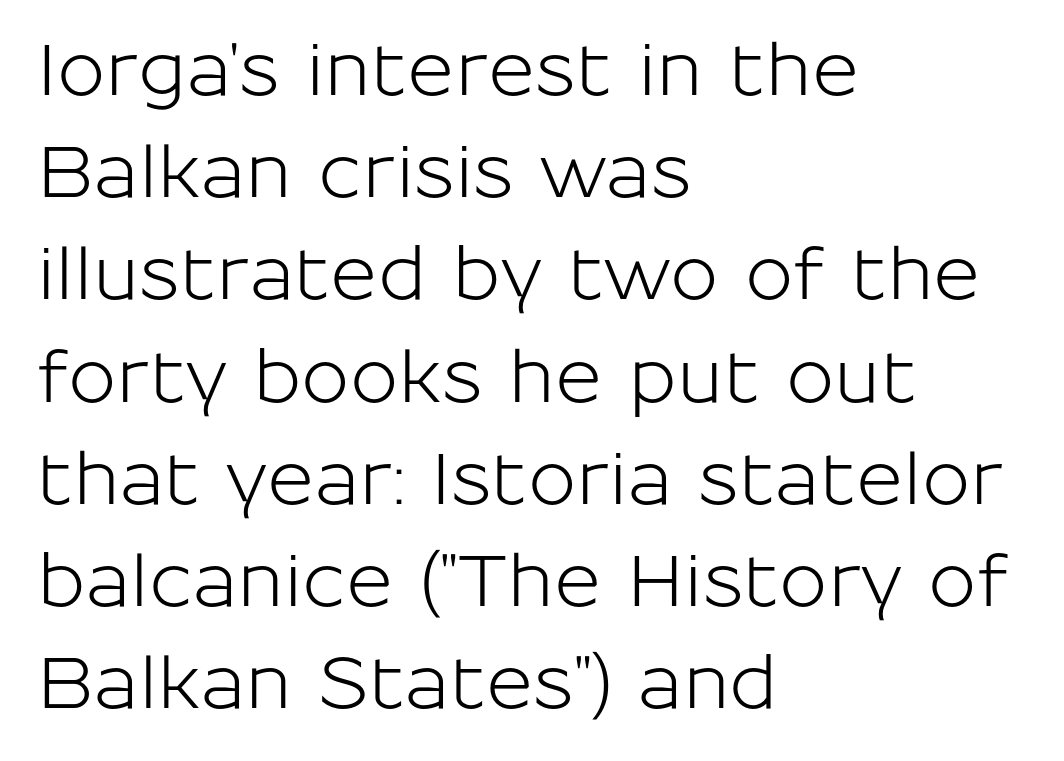
The image shows 72 px sans-serif type, upright; set left-aligned, normal line spacing (1.42x), normal letter spacing, not underlined; low stroke contrast and a medium x-height.
